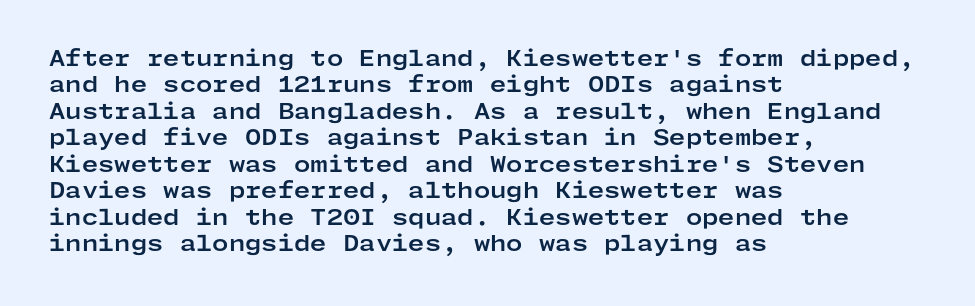
Q: Is the text bold? A: Yes.
Q: Is the text italic (slanted)? A: No, it is upright.
Q: Is the text underlined? A: No.
Q: How is the paragraph aligned? A: Left-aligned.
Q: Is the spacing between letters normal or unusually wide? A: Normal.
Q: Is the spacing between lines tight, normal or loose? A: Normal.
